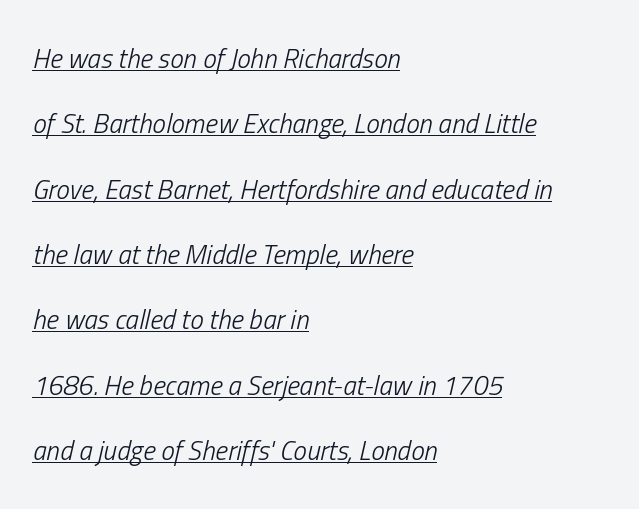
Q: Is the text bold? A: No.
Q: Is the text italic (slanted)? A: Yes, it leans right by about 13 degrees.
Q: Is the text underlined? A: Yes.
Q: How is the paragraph aligned? A: Left-aligned.
Q: Is the spacing between letters normal or unusually wide? A: Normal.
Q: Is the spacing between lines tight, normal or loose? A: Loose.
